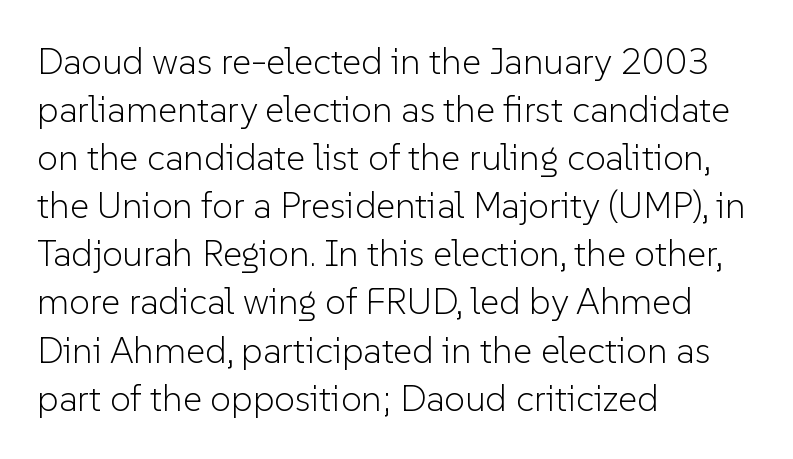
Heaviness? Minimal to ordinary, like unemphasized prose. The type sits square on the baseline with zero lean. The text was rendered using a sans face with plain stroke endings. Line spacing here is normal. Do the characters align in a grid? No, the font is proportional. These lines are set flush left with a ragged right edge.
